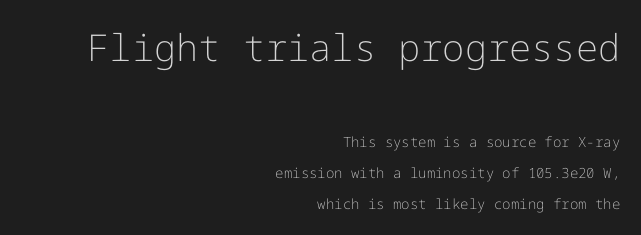
The image shows 37 px light sans-serif type, upright; set right-aligned, loose line spacing (2.2x), normal letter spacing, not underlined; the first (top) block is 2.64x larger; low stroke contrast and a medium x-height.
